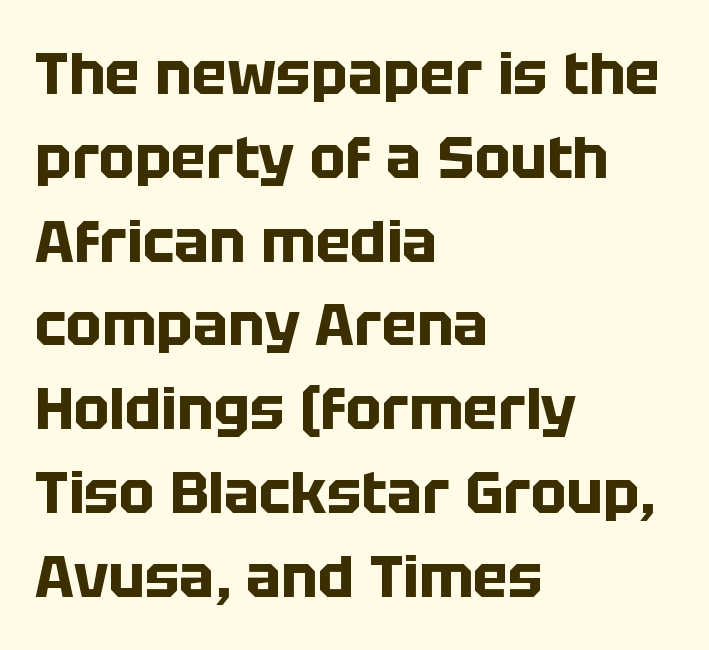
Q: Is the text bold? A: Yes.
Q: Is the text italic (slanted)? A: No, it is upright.
Q: Is the typeface a serif or a sans-serif typeface? A: Sans-serif.
Q: Is the text underlined? A: No.
Q: How is the paragraph aligned? A: Left-aligned.
Q: Is the spacing between letters normal or unusually wide? A: Normal.
Q: Is the spacing between lines tight, normal or loose? A: Normal.
Q: Width (condensed, normal, or wide)? A: Normal.
Q: Stroke contrast? A: Low.
Q: x-height? A: Large.
Q: Monospaced? A: No.
